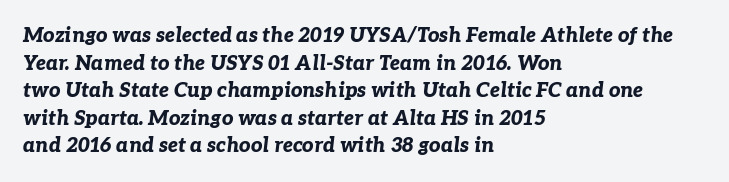
{"italic": "yes", "lean": "right", "slant_degrees": 7, "bold": "yes", "underline": "no", "align": "left", "line_spacing": "normal", "line_spacing_ratio": 1.38, "letter_spacing": "normal", "letter_spacing_em": 0.0, "glyph_px": 20}
